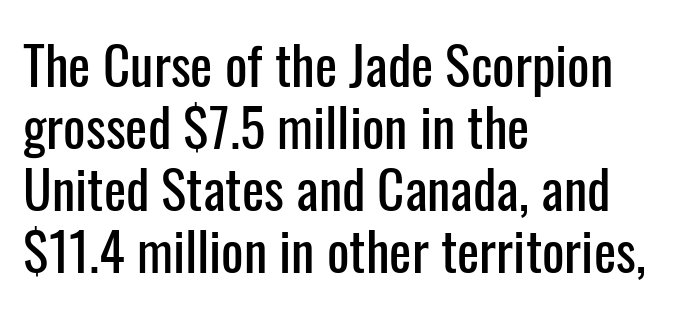
The line texture is even and compact thanks to regular tracking. Rule under the text: the space is simply empty. Proportional: the letters do not fall into vertical columns. A sans-serif font was chosen for this passage.
